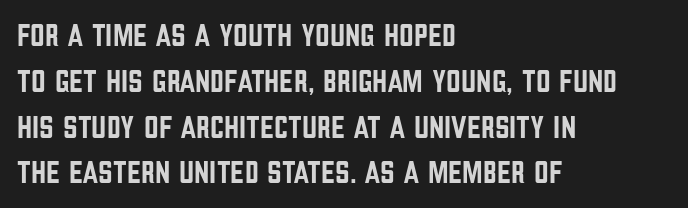
{"serif": "no", "italic": "no", "width": "condensed", "stroke_contrast": "low", "x_height": "large", "monospaced": "no", "underline": "no", "align": "left", "line_spacing": "normal", "line_spacing_ratio": 1.43, "letter_spacing": "normal", "letter_spacing_em": 0.0, "glyph_px": 32}
